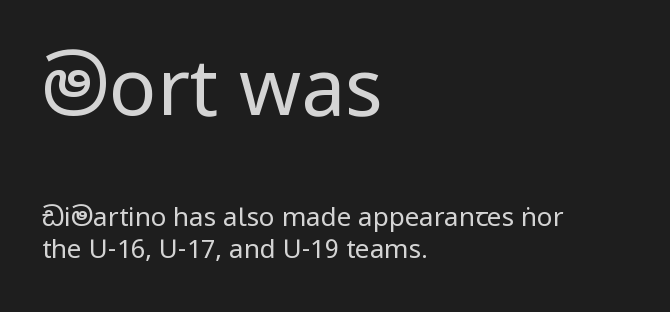
Each word holds together tightly as a unit, with standard inter-letter gaps. Unlike a traditional serif, this face leaves its strokes unadorned. Each letter keeps its own natural width here, so spacing adapts to shape. A student would notice the top passage is typeset larger than what follows. This sample uses an upright cut, with every glyph sitting square on the baseline.
